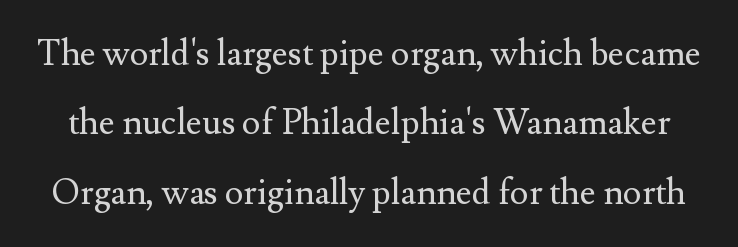
This rendering features lettering with no underline. A serif font was chosen for this passage. Unlike italic type, these characters show no tilt at all. The type is set solid horizontally, with unmodified tracking. The lines are spread far apart with generous leading.
